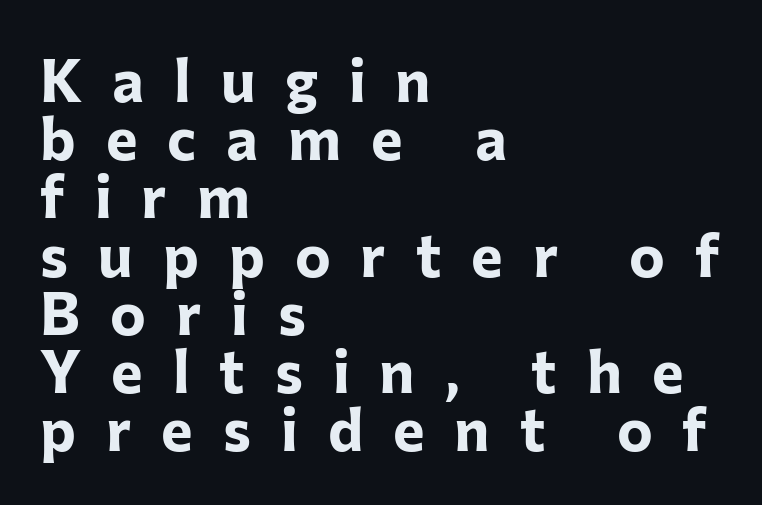
{"serif": "no", "italic": "no", "bold": "yes", "weight": "bold", "width": "normal", "stroke_contrast": "low", "x_height": "medium", "monospaced": "no", "underline": "no", "align": "left", "line_spacing": "tight", "line_spacing_ratio": 0.97, "letter_spacing": "wide", "letter_spacing_em": 0.5, "glyph_px": 60}
